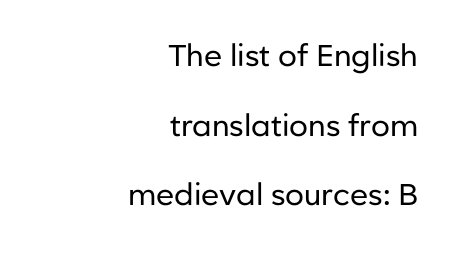
Q: Is the text bold? A: No.
Q: Is the text italic (slanted)? A: No, it is upright.
Q: Is the typeface a serif or a sans-serif typeface? A: Sans-serif.
Q: Is the text underlined? A: No.
Q: How is the paragraph aligned? A: Right-aligned.
Q: Is the spacing between letters normal or unusually wide? A: Normal.
Q: Is the spacing between lines tight, normal or loose? A: Loose.
Q: Width (condensed, normal, or wide)? A: Normal.
Q: Stroke contrast? A: Low.
Q: x-height? A: Medium.
Q: Monospaced? A: No.
